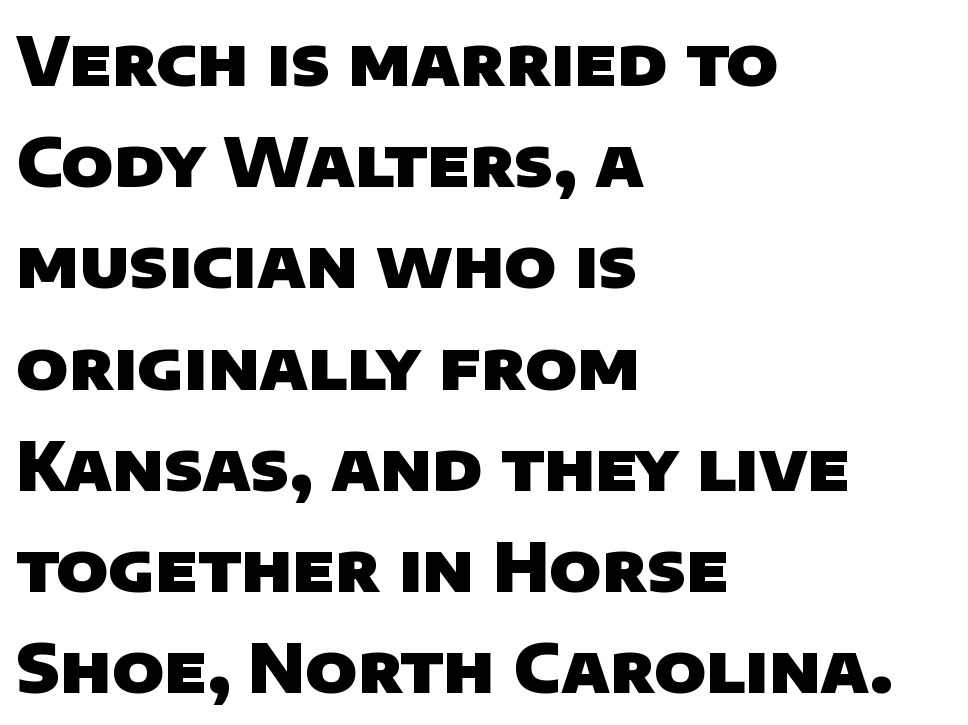
Proportional: the letters do not fall into vertical columns. The passage shown is not underscored anywhere. No extra tracking has been applied to these lines. Heavy-handed strokes throughout: this text is bold.
